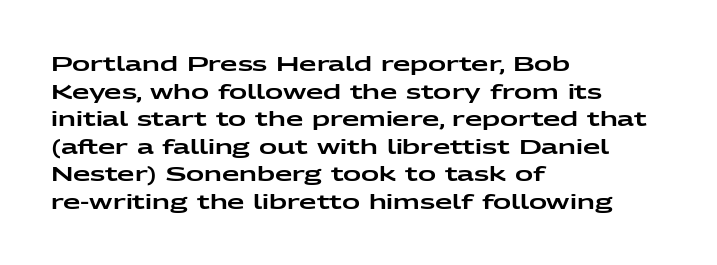
Q: Is the text italic (slanted)? A: No, it is upright.
Q: Is the text underlined? A: No.
Q: How is the paragraph aligned? A: Left-aligned.
Q: Is the spacing between letters normal or unusually wide? A: Normal.
Q: Is the spacing between lines tight, normal or loose? A: Normal.
